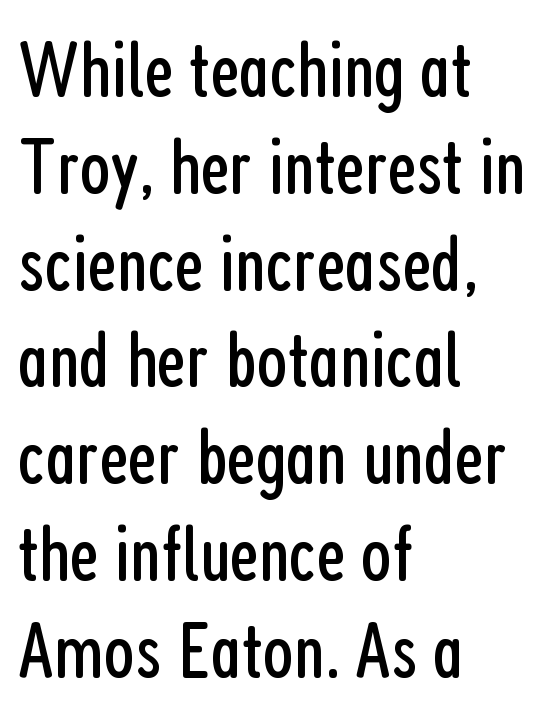
The image shows 80 px regular-weight, condensed sans-serif type, upright; set left-aligned, line spacing 1.21x, normal letter spacing, not underlined; low stroke contrast and a medium x-height.
